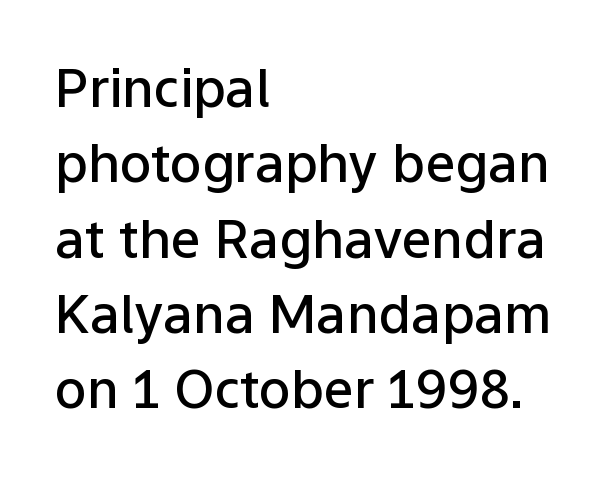
The image shows 53 px semibold sans-serif type, upright; set left-aligned, normal line spacing (1.42x), normal letter spacing, not underlined; low stroke contrast and a medium x-height.
